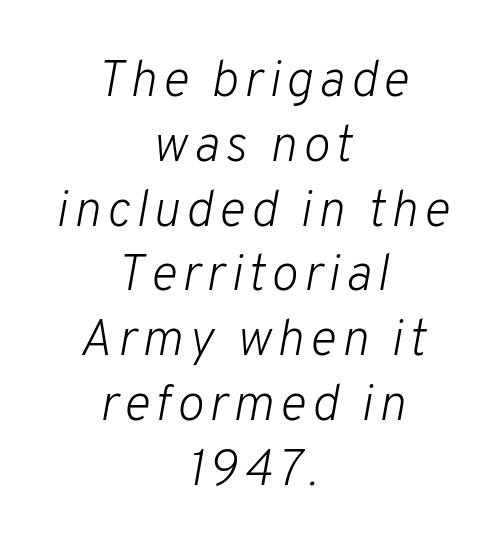
Q: Is the text bold? A: No.
Q: Is the text italic (slanted)? A: Yes, it leans right by about 10 degrees.
Q: Is the text underlined? A: No.
Q: How is the paragraph aligned? A: Centered.
Q: Is the spacing between lines tight, normal or loose? A: Normal.
Q: Width (condensed, normal, or wide)? A: Normal.
Q: Stroke contrast? A: Low.
Q: x-height? A: Medium.
Q: Monospaced? A: No.
